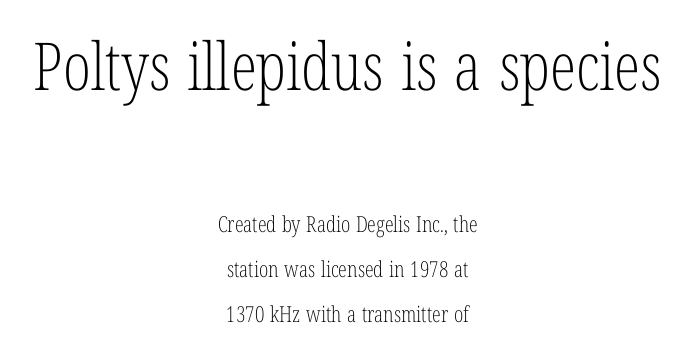
The passage shown is not bold in any degree. The line-height multiplier appears high, well above default. The strip under each line holds only bare page. The text was rendered using a seriffed face with decorative stroke endings.
